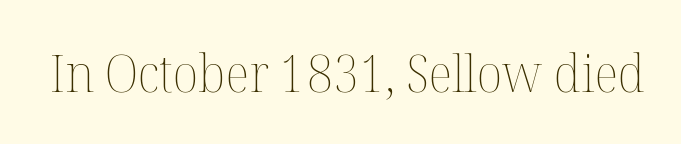
{"italic": "no", "bold": "no", "weight": "thin", "width": "normal", "stroke_contrast": "medium", "x_height": "medium", "monospaced": "no", "underline": "no", "letter_spacing": "normal", "letter_spacing_em": 0.0, "glyph_px": 52}
